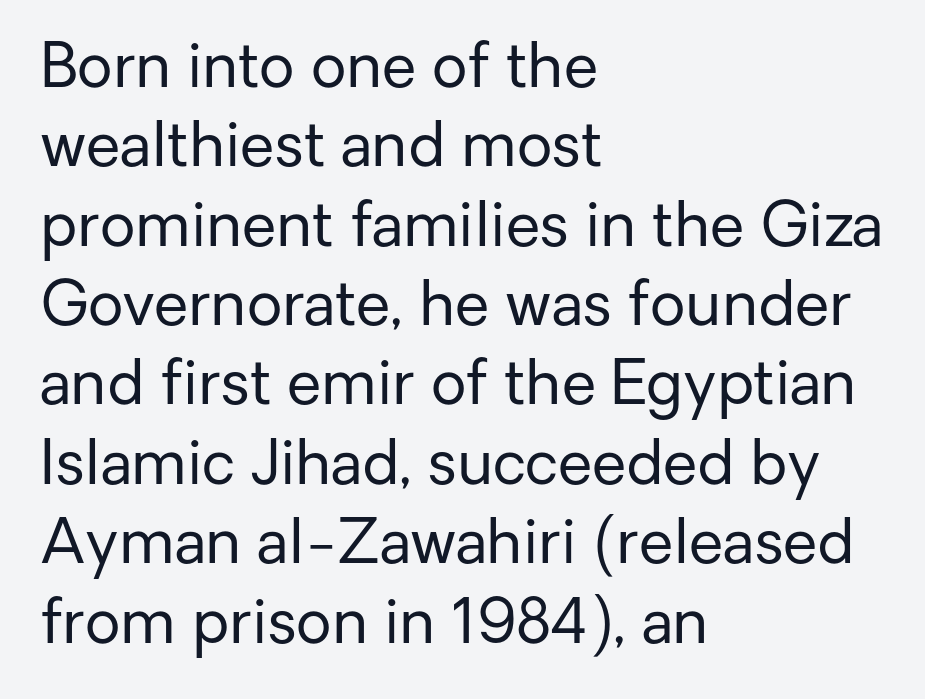
{"serif": "no", "italic": "no", "bold": "no", "weight": "regular", "width": "normal", "stroke_contrast": "low", "x_height": "medium", "monospaced": "no", "underline": "no", "align": "left", "line_spacing": "normal", "line_spacing_ratio": 1.28, "letter_spacing": "normal", "letter_spacing_em": 0.0, "glyph_px": 62}
